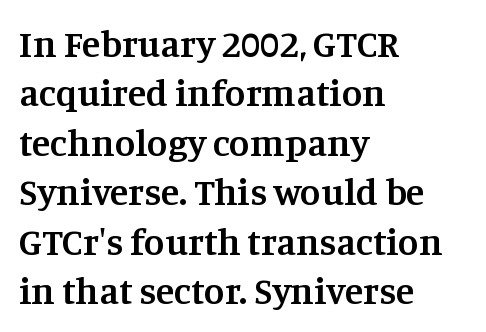
Q: Is the text bold? A: Semi-bold.
Q: Is the text italic (slanted)? A: No, it is upright.
Q: Is the typeface a serif or a sans-serif typeface? A: Serif.
Q: Is the text underlined? A: No.
Q: How is the paragraph aligned? A: Left-aligned.
Q: Is the spacing between letters normal or unusually wide? A: Normal.
Q: Is the spacing between lines tight, normal or loose? A: Normal.
Q: Width (condensed, normal, or wide)? A: Normal.
Q: Stroke contrast? A: Medium.
Q: x-height? A: Large.
Q: Monospaced? A: No.
